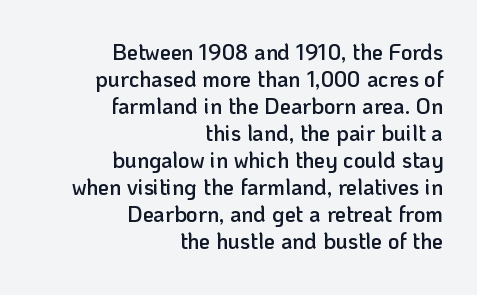
The setting favours the right margin, as signatures and pull-quotes sometimes do. The type is set solid horizontally, with unmodified tracking. The glyphs have the mass of a demibold cut, below bold. Glance below the letters and you will spot only blank space.
